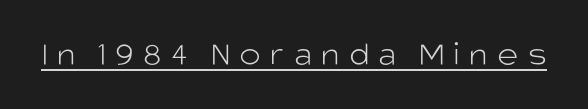
The image shows 36 px light sans-serif type, upright; set unusually wide letter spacing (+0.26 em), underlined; low stroke contrast and a large x-height.
